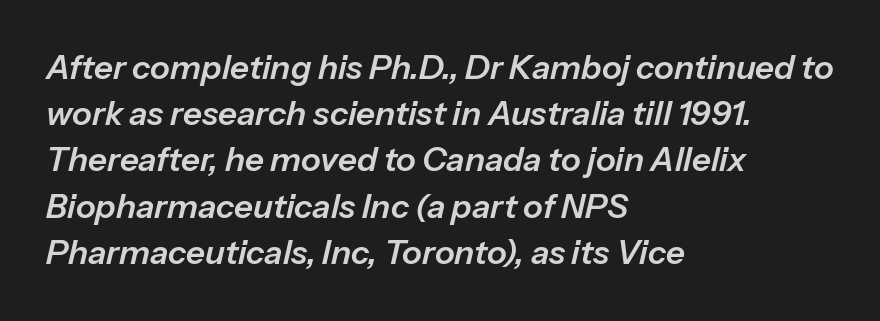
{"italic": "yes", "lean": "right", "slant_degrees": 13, "width": "normal", "stroke_contrast": "low", "x_height": "medium", "monospaced": "no", "underline": "no", "align": "left", "line_spacing": "normal", "line_spacing_ratio": 1.4, "letter_spacing": "normal", "letter_spacing_em": 0.0, "glyph_px": 33}
